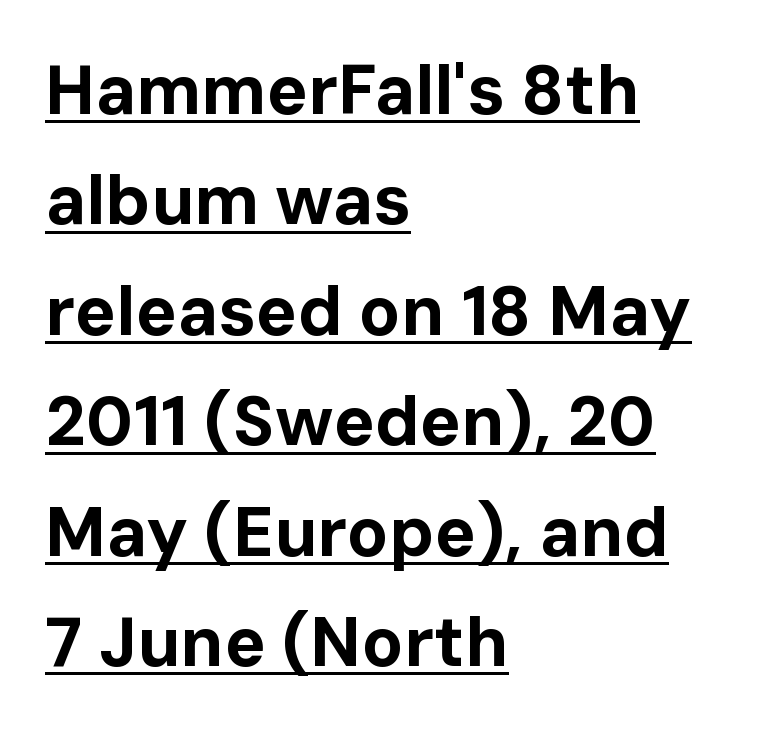
Horizontally, the lines are justified to the leading edge only. You could call the tracking neutral — neither tight nor loose. Font category for this specimen: sans-serif. Typographic density is high because the face is bold.
